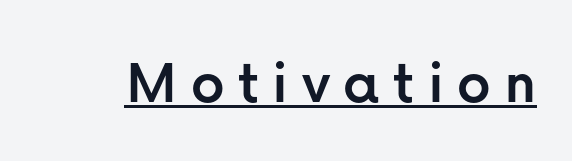
{"serif": "no", "italic": "no", "width": "normal", "stroke_contrast": "low", "x_height": "medium", "monospaced": "no", "underline": "yes", "letter_spacing": "wide", "letter_spacing_em": 0.2, "glyph_px": 66}
